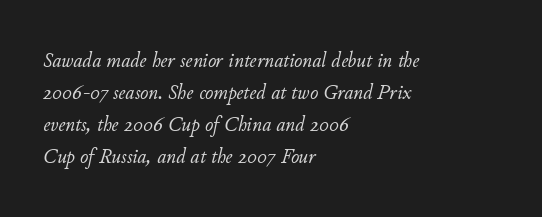
If you drew a ruler down the left edge, every line would touch it. Stems here are at most as thick as an everyday book face. In terms of leading, this rendering sits right in the middle. The passage shown leans; its letterforms are oblique.
